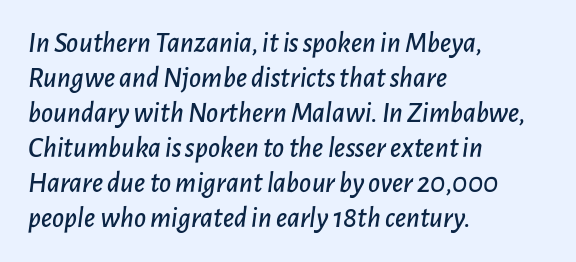
Typeset ragged right — the left edge is the straight one. Do the characters align in a grid? No, the font is proportional. Honestly, there is no underline to notice here at all. The specimen reads as italic at a glance. Does extra space separate the letters? No, they use regular spacing.
